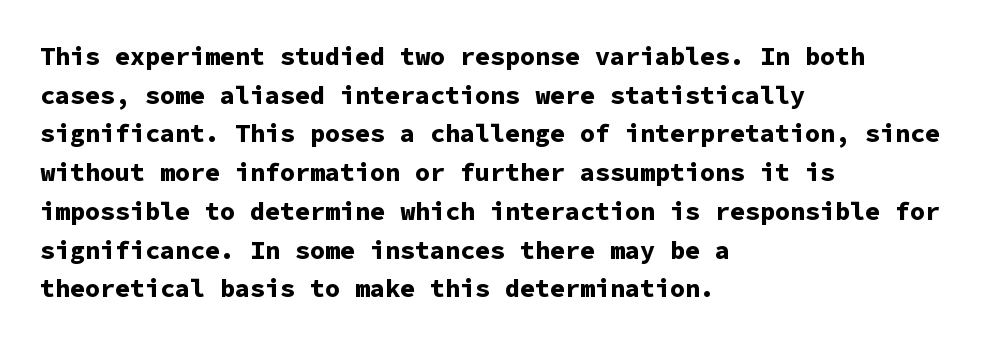
Q: Is the text bold? A: Yes.
Q: Is the text italic (slanted)? A: No, it is upright.
Q: Is the text underlined? A: No.
Q: How is the paragraph aligned? A: Left-aligned.
Q: Is the spacing between letters normal or unusually wide? A: Normal.
Q: Is the spacing between lines tight, normal or loose? A: Normal.
